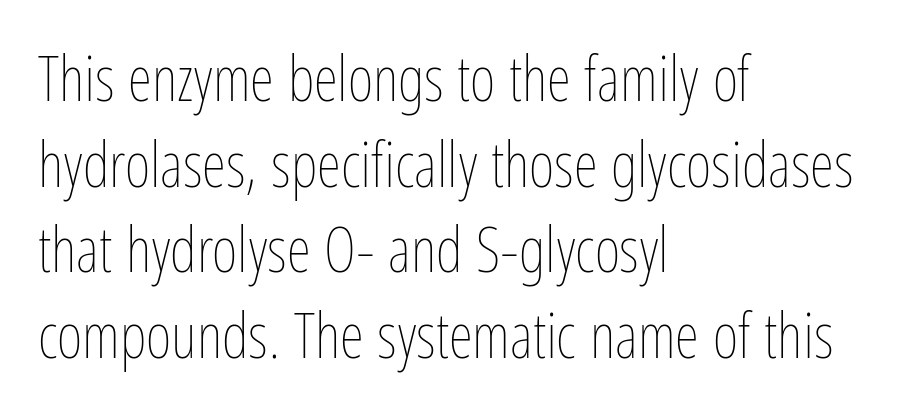
{"italic": "no", "bold": "no", "weight": "thin", "width": "condensed", "stroke_contrast": "low", "x_height": "medium", "monospaced": "no", "underline": "no", "align": "left", "line_spacing": "normal", "line_spacing_ratio": 1.38, "letter_spacing": "normal", "letter_spacing_em": 0.0, "glyph_px": 62}
